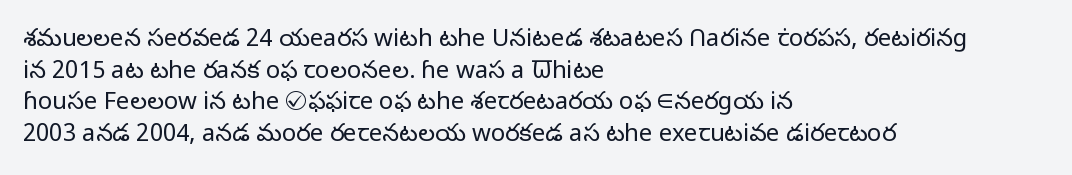
The image shows 24 px text type, upright; set left-aligned, normal line spacing (1.32x), normal letter spacing, not underlined.
